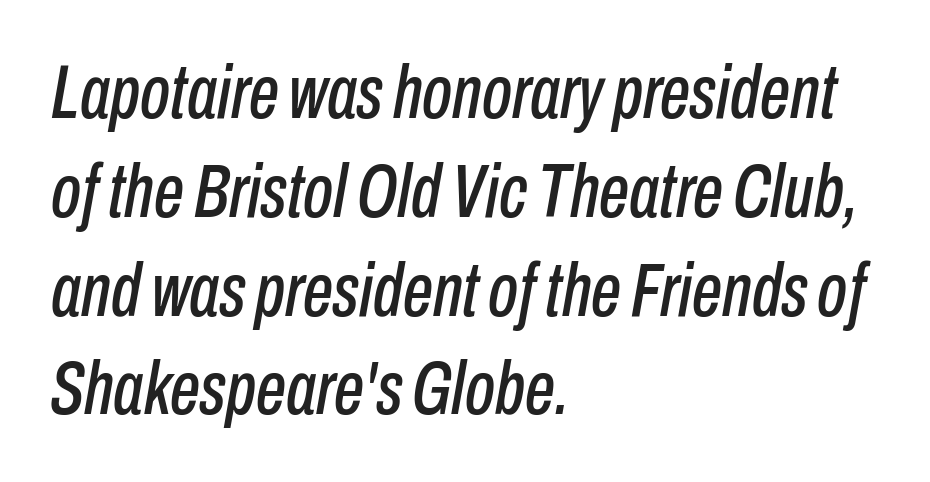
The image shows 76 px condensed type, italic (leaning right); set left-aligned, normal line spacing (1.3x), normal letter spacing, not underlined; low stroke contrast and a medium x-height.
